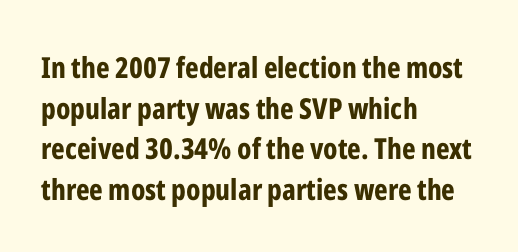
{"serif": "no", "italic": "no", "bold": "yes", "weight": "bold", "width": "condensed", "stroke_contrast": "low", "x_height": "medium", "monospaced": "no", "underline": "no", "align": "left", "line_spacing": "normal", "line_spacing_ratio": 1.4, "letter_spacing": "normal", "letter_spacing_em": 0.0, "glyph_px": 29}
